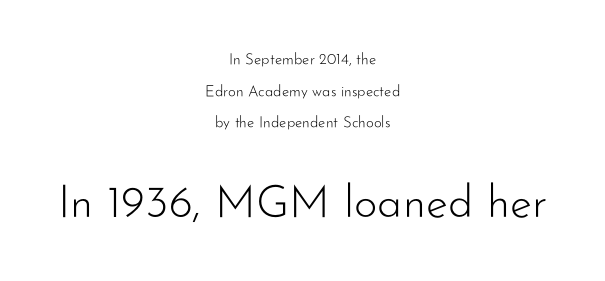
The image shows 45 px light sans-serif type, upright; set centered, loose line spacing (2.11x), normal letter spacing, not underlined; the second (bottom) block is 3.0x larger; low stroke contrast and a small x-height.
